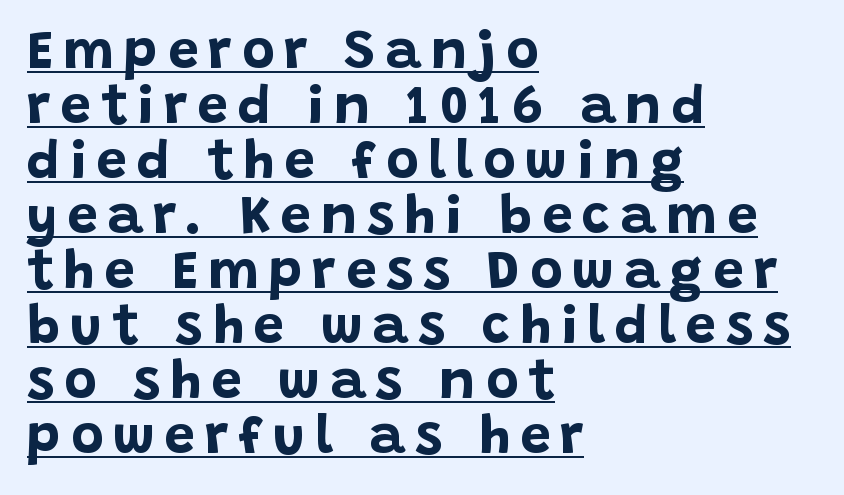
{"serif": "no", "italic": "no", "bold": "yes", "weight": "bold", "width": "normal", "stroke_contrast": "low", "x_height": "large", "monospaced": "no", "underline": "yes", "align": "left", "line_spacing": "tight", "line_spacing_ratio": 1.0, "glyph_px": 55}
